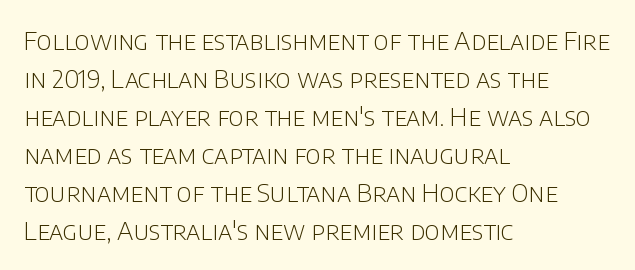
The image shows 25 px text type, upright; set left-aligned, normal line spacing (1.52x), normal letter spacing, not underlined.
